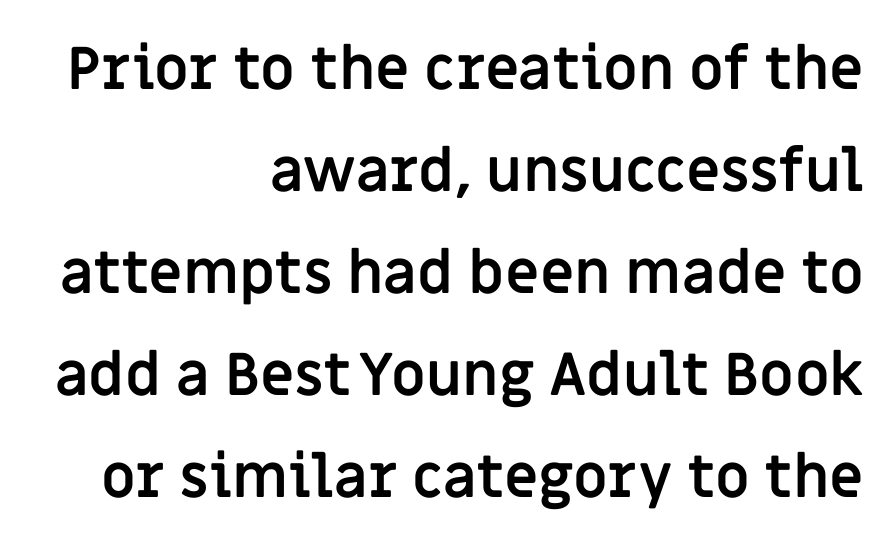
Q: Is the text bold? A: Yes.
Q: Is the text italic (slanted)? A: No, it is upright.
Q: Is the typeface a serif or a sans-serif typeface? A: Sans-serif.
Q: Is the text underlined? A: No.
Q: How is the paragraph aligned? A: Right-aligned.
Q: Is the spacing between letters normal or unusually wide? A: Normal.
Q: Width (condensed, normal, or wide)? A: Normal.
Q: Stroke contrast? A: Low.
Q: x-height? A: Large.
Q: Monospaced? A: No.
